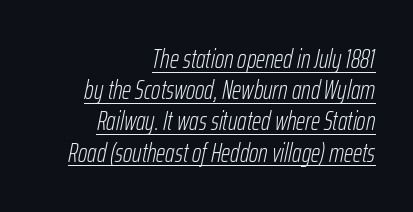
Q: Is the text bold? A: No.
Q: Is the text italic (slanted)? A: Yes, it leans right by about 12 degrees.
Q: Is the text underlined? A: Yes.
Q: How is the paragraph aligned? A: Right-aligned.
Q: Is the spacing between letters normal or unusually wide? A: Normal.
